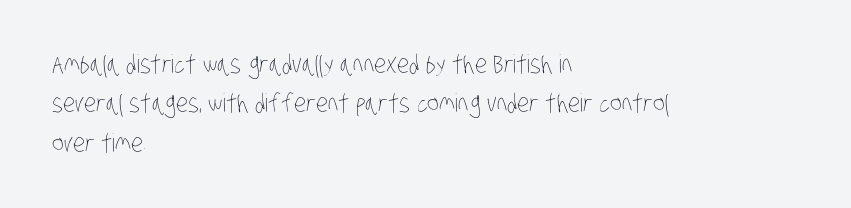
{"bold": "no", "underline": "no", "align": "left", "line_spacing": "normal", "line_spacing_ratio": 1.58, "letter_spacing": "normal", "letter_spacing_em": 0.0, "glyph_px": 25}
